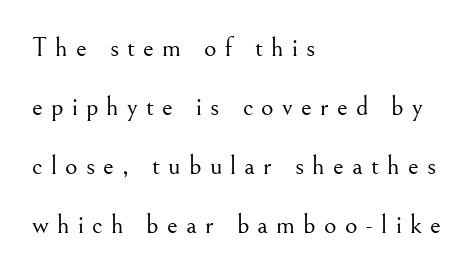
{"italic": "no", "bold": "no", "underline": "no", "align": "left", "line_spacing": "loose", "line_spacing_ratio": 2.19, "letter_spacing": "wide", "letter_spacing_em": 0.3, "glyph_px": 27}
